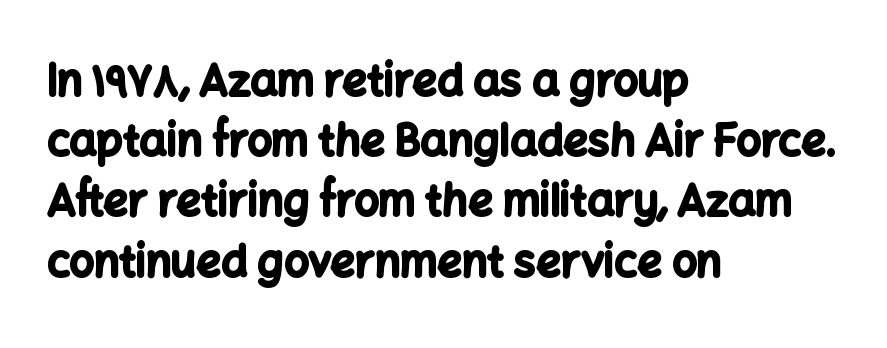
Q: Is the text bold? A: Yes.
Q: Is the text italic (slanted)? A: No, it is upright.
Q: Is the typeface a serif or a sans-serif typeface? A: Sans-serif.
Q: Is the text underlined? A: No.
Q: How is the paragraph aligned? A: Left-aligned.
Q: Is the spacing between letters normal or unusually wide? A: Normal.
Q: Is the spacing between lines tight, normal or loose? A: Normal.
Q: Width (condensed, normal, or wide)? A: Normal.
Q: Stroke contrast? A: Low.
Q: x-height? A: Medium.
Q: Monospaced? A: No.
